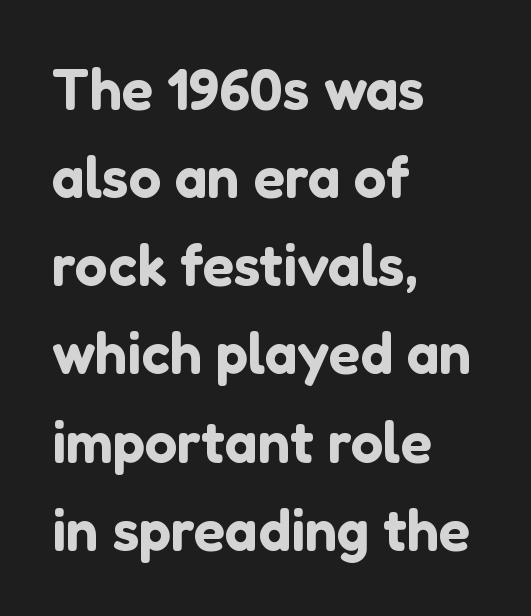
Q: Is the text italic (slanted)? A: No, it is upright.
Q: Is the typeface a serif or a sans-serif typeface? A: Sans-serif.
Q: Is the text underlined? A: No.
Q: How is the paragraph aligned? A: Left-aligned.
Q: Is the spacing between letters normal or unusually wide? A: Normal.
Q: Is the spacing between lines tight, normal or loose? A: Normal.
Q: Width (condensed, normal, or wide)? A: Normal.
Q: Stroke contrast? A: Low.
Q: x-height? A: Medium.
Q: Monospaced? A: No.
